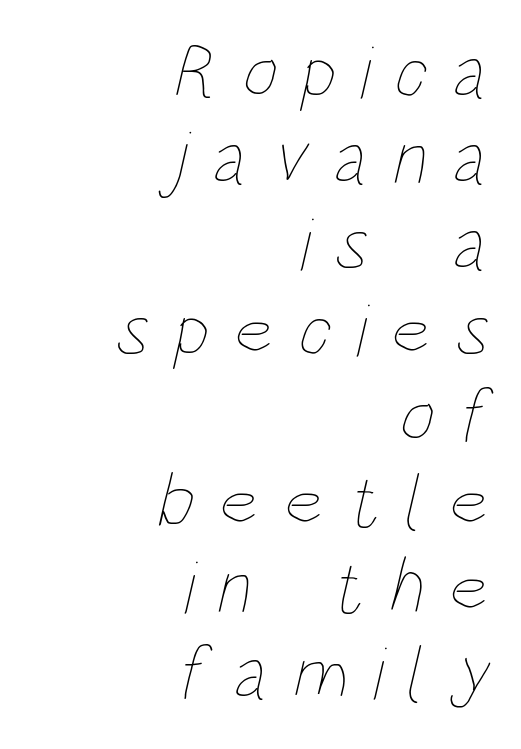
{"bold": "no", "weight": "thin", "width": "condensed", "stroke_contrast": "low", "x_height": "large", "monospaced": "no", "underline": "no", "align": "right", "line_spacing": "tight", "line_spacing_ratio": 1.13, "letter_spacing": "wide", "letter_spacing_em": 0.32, "glyph_px": 76}
